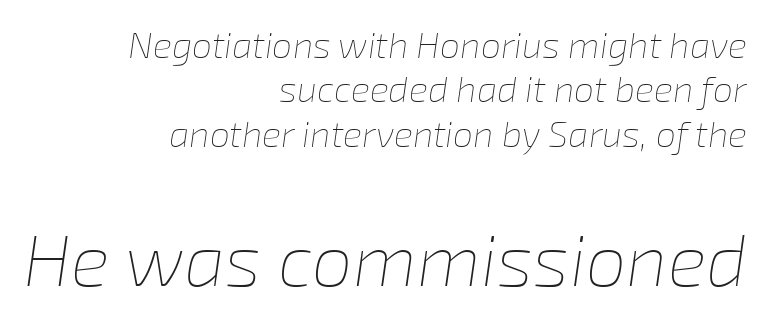
Q: Is the text bold? A: No.
Q: Is the text italic (slanted)? A: Yes, it leans right by about 8 degrees.
Q: Is the text underlined? A: No.
Q: How is the paragraph aligned? A: Right-aligned.
Q: Is the spacing between letters normal or unusually wide? A: Normal.
Q: Which block of text is set in a larger size, the first (top) or the second (bottom)? A: The second (bottom) one.
Q: Width (condensed, normal, or wide)? A: Normal.
Q: Stroke contrast? A: Low.
Q: x-height? A: Medium.
Q: Monospaced? A: No.
